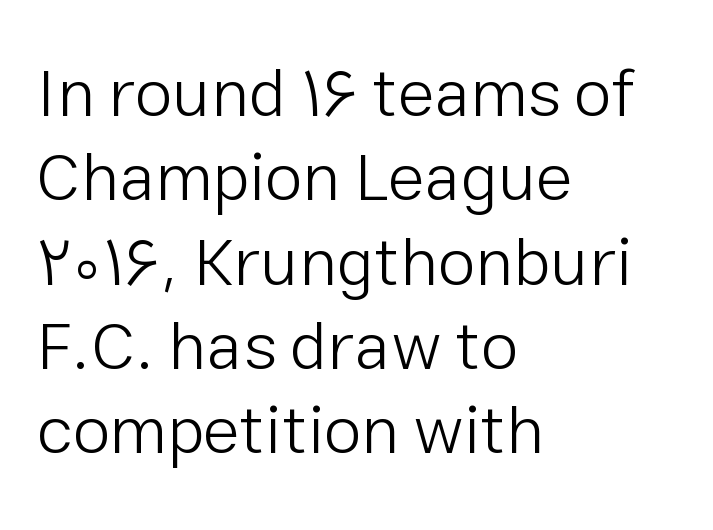
The image shows 68 px light sans-serif type, upright; set left-aligned, line spacing 1.24x, normal letter spacing, not underlined; low stroke contrast and a medium x-height.
